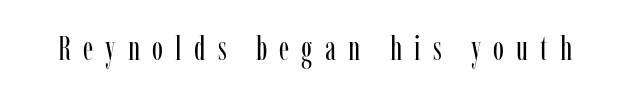
The specimen omits any rule beneath the text block's lines. The typeface has the unassuming heft of standard copy or less. The rendering inserts visible extra space after every character. No italicization has been applied; the sample stays upright. In terms of letterform style, serifs are clearly present.
